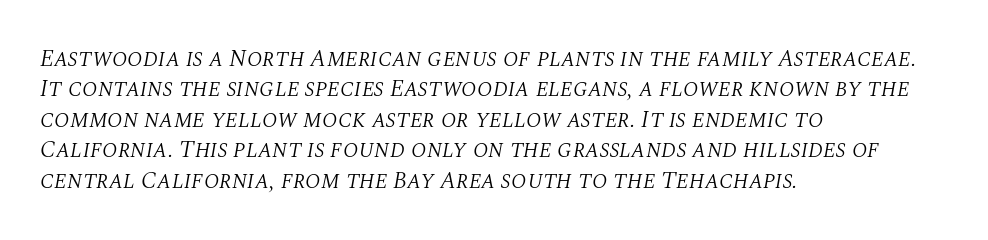
The image shows 24 px text type, italic (leaning right); set left-aligned, normal line spacing (1.27x), normal letter spacing, not underlined.
